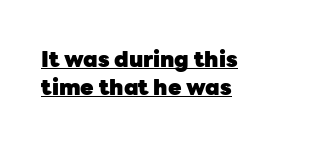
Q: Is the text bold? A: Yes.
Q: Is the text italic (slanted)? A: No, it is upright.
Q: Is the text underlined? A: Yes.
Q: How is the paragraph aligned? A: Left-aligned.
Q: Is the spacing between letters normal or unusually wide? A: Normal.
Q: Is the spacing between lines tight, normal or loose? A: Normal.
